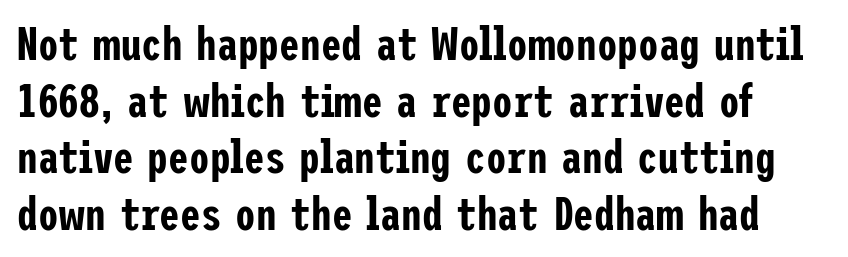
The image shows 46 px condensed sans-serif type, upright; set line spacing 1.23x, normal letter spacing, not underlined; low stroke contrast and a medium x-height.
